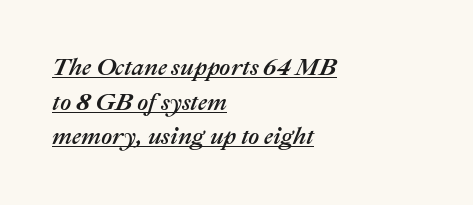
{"italic": "yes", "lean": "right", "slant_degrees": 22, "underline": "yes", "align": "left", "line_spacing": "normal", "line_spacing_ratio": 1.44, "letter_spacing": "normal", "letter_spacing_em": 0.0, "glyph_px": 24}
